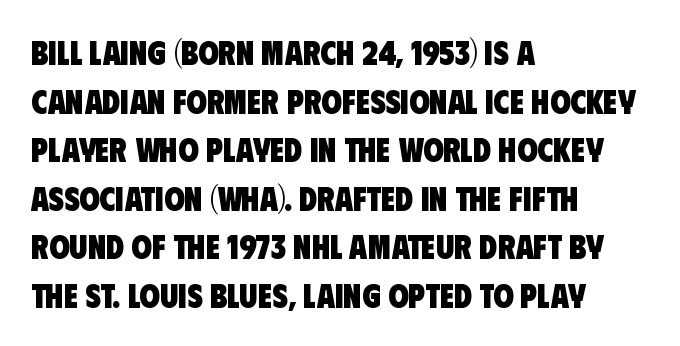
The image shows 33 px heavy, condensed sans-serif type; set left-aligned, normal line spacing (1.47x), normal letter spacing, not underlined; low stroke contrast and a large x-height.
